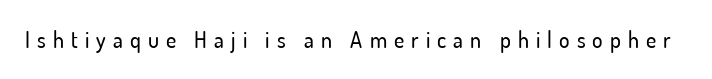
Q: Is the text italic (slanted)? A: No, it is upright.
Q: Is the text underlined? A: No.
Q: Is the spacing between letters normal or unusually wide? A: Unusually wide.
